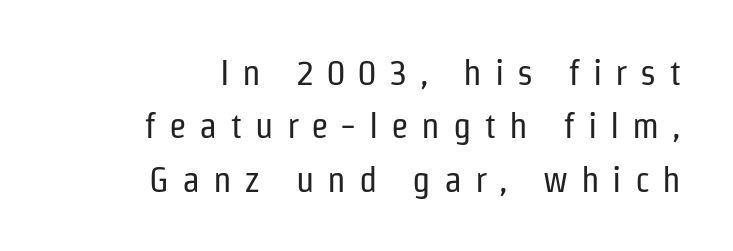
The image shows 36 px regular-weight, condensed sans-serif type, upright; set right-aligned, normal line spacing (1.48x), unusually wide letter spacing (+0.36 em), not underlined; low stroke contrast and a medium x-height.
